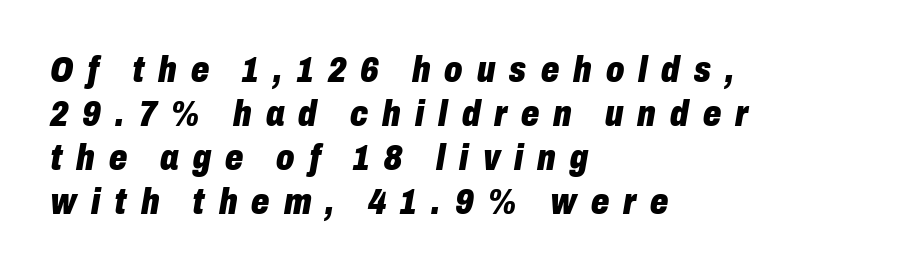
{"italic": "yes", "lean": "right", "slant_degrees": 10, "bold": "yes", "weight": "heavy", "width": "condensed", "stroke_contrast": "low", "x_height": "medium", "monospaced": "no", "underline": "no", "align": "left", "line_spacing_ratio": 1.22, "letter_spacing": "wide", "letter_spacing_em": 0.39, "glyph_px": 36}
